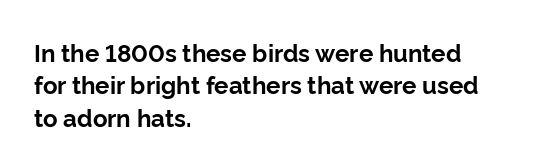
The image shows 24 px bold type, upright; set left-aligned, normal line spacing (1.35x), normal letter spacing, not underlined.
